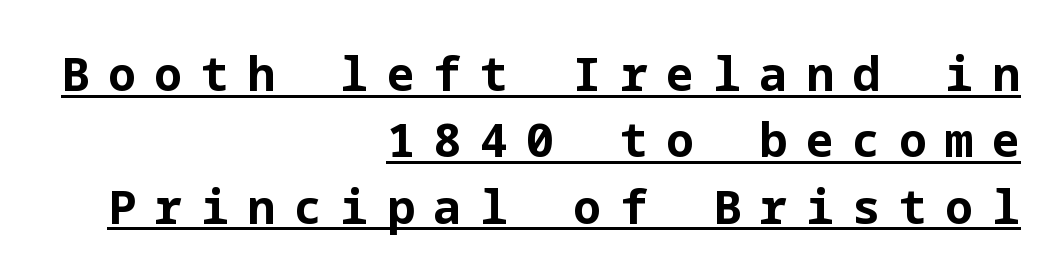
Somebody hit Ctrl+U on this one — the words are underlined. Typesetter's note: full bold, strokes at maximum text heaviness. Evenly set lines give the paragraph a standard silhouette. Where is the straight margin? On the right.
